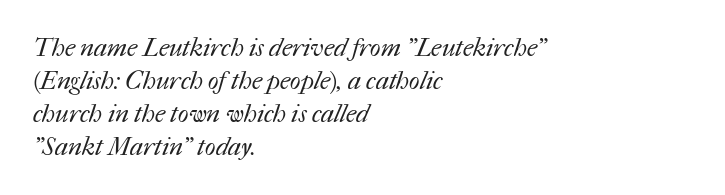
Q: Is the text bold? A: No.
Q: Is the text underlined? A: No.
Q: How is the paragraph aligned? A: Left-aligned.
Q: Is the spacing between letters normal or unusually wide? A: Normal.
Q: Is the spacing between lines tight, normal or loose? A: Normal.
